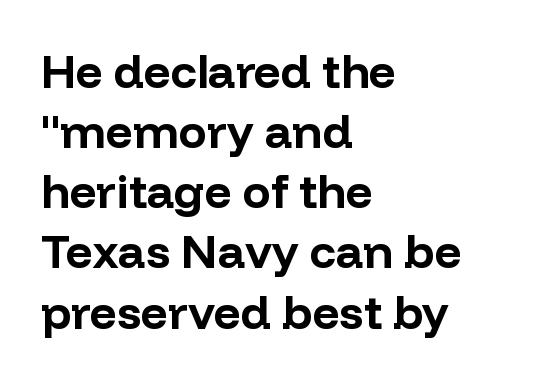
{"serif": "no", "italic": "no", "bold": "yes", "weight": "bold", "width": "normal", "stroke_contrast": "low", "x_height": "medium", "monospaced": "no", "underline": "no", "align": "left", "line_spacing": "normal", "line_spacing_ratio": 1.28, "letter_spacing": "normal", "letter_spacing_em": 0.0, "glyph_px": 47}
